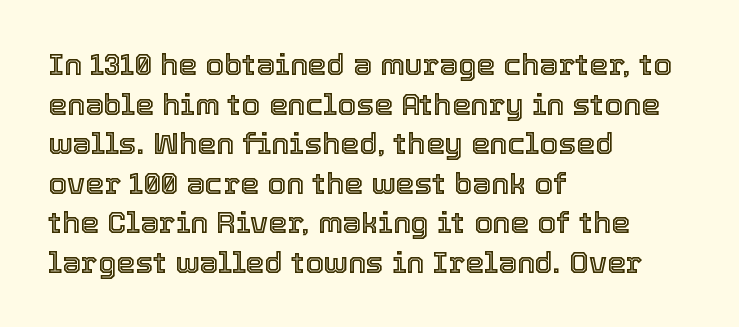
{"italic": "no", "width": "normal", "x_height": "medium", "monospaced": "no", "underline": "no", "align": "left", "line_spacing": "normal", "line_spacing_ratio": 1.32, "letter_spacing": "normal", "letter_spacing_em": 0.0, "glyph_px": 30}
